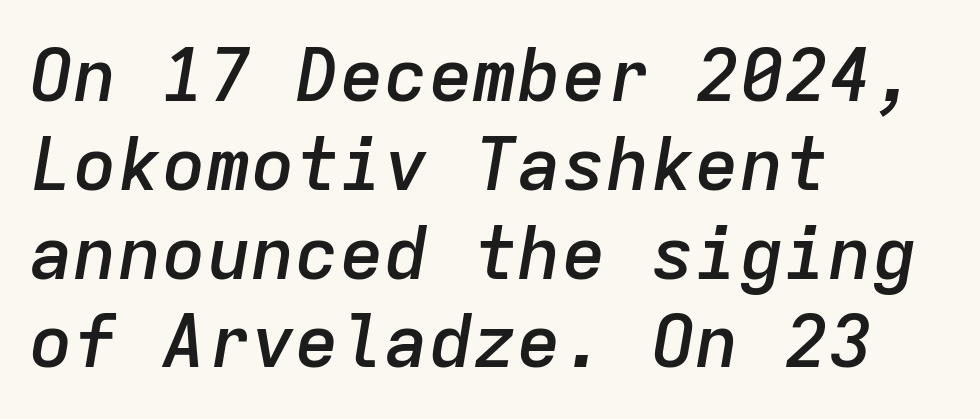
The image shows 74 px semibold type, italic (leaning right), monospaced; set left-aligned, line spacing 1.2x, normal letter spacing, not underlined; low stroke contrast and a medium x-height.
